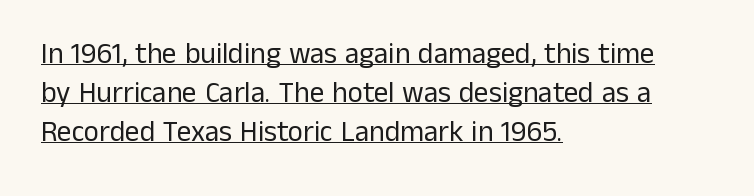
The image shows 29 px regular-weight sans-serif type, upright; set left-aligned, normal line spacing (1.34x), normal letter spacing, underlined; low stroke contrast and a medium x-height.
